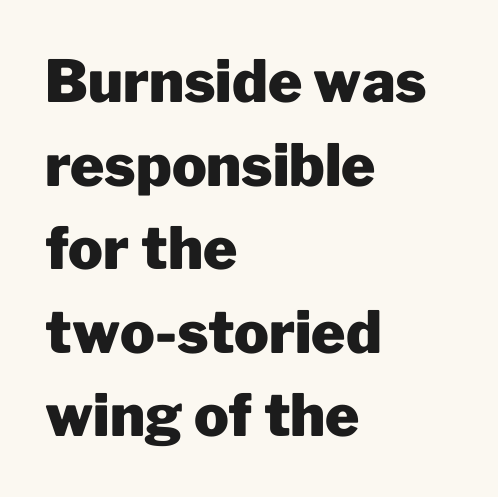
Q: Is the text bold? A: Yes.
Q: Is the text italic (slanted)? A: No, it is upright.
Q: Is the typeface a serif or a sans-serif typeface? A: Sans-serif.
Q: Is the text underlined? A: No.
Q: How is the paragraph aligned? A: Left-aligned.
Q: Is the spacing between letters normal or unusually wide? A: Normal.
Q: Is the spacing between lines tight, normal or loose? A: Normal.
Q: Width (condensed, normal, or wide)? A: Normal.
Q: Stroke contrast? A: Low.
Q: x-height? A: Medium.
Q: Monospaced? A: No.
